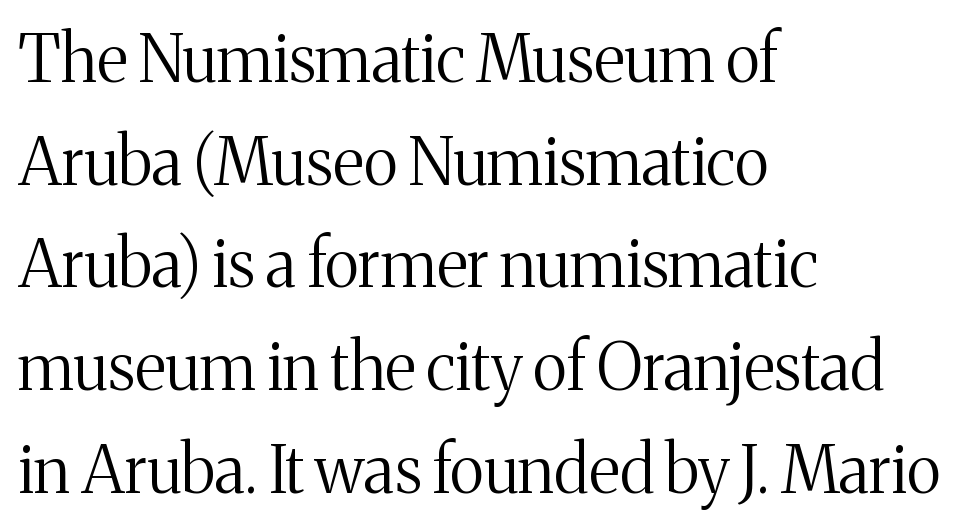
The image shows 65 px regular-weight serif type, upright; set left-aligned, normal line spacing (1.58x), normal letter spacing, not underlined; medium stroke contrast and a medium x-height.
